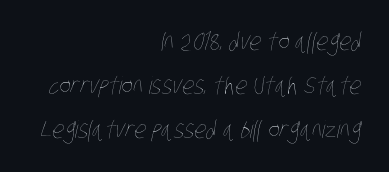
The image shows 24 px text type; set right-aligned, line spacing 1.84x, normal letter spacing, not underlined.
